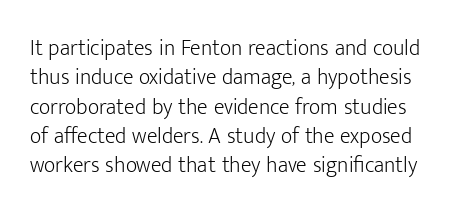
The image shows 22 px text type, upright; set normal line spacing (1.33x), normal letter spacing, not underlined.
